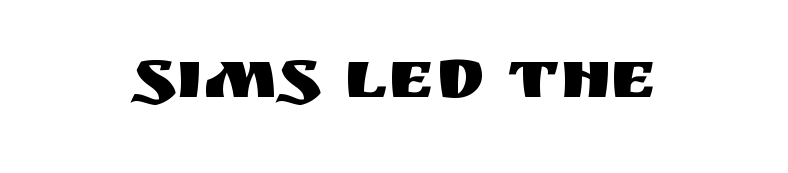
{"serif": "no", "italic": "no", "width": "normal", "stroke_contrast": "medium", "x_height": "large", "monospaced": "no", "underline": "no", "letter_spacing": "normal", "letter_spacing_em": 0.0, "glyph_px": 70}
